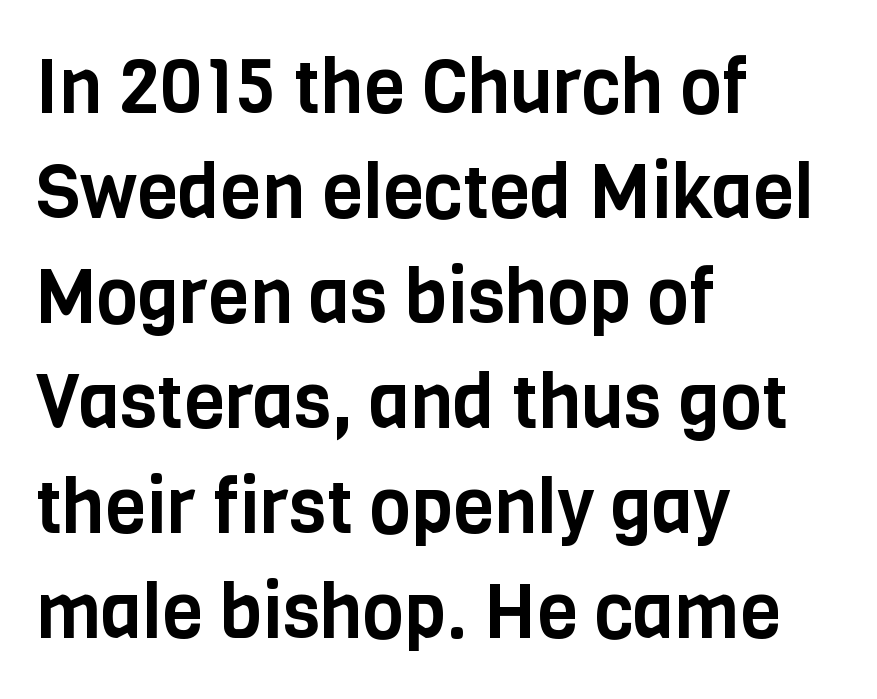
{"serif": "no", "italic": "no", "width": "condensed", "stroke_contrast": "low", "x_height": "large", "monospaced": "no", "underline": "no", "align": "left", "line_spacing": "normal", "line_spacing_ratio": 1.4, "letter_spacing": "normal", "letter_spacing_em": 0.0, "glyph_px": 75}
